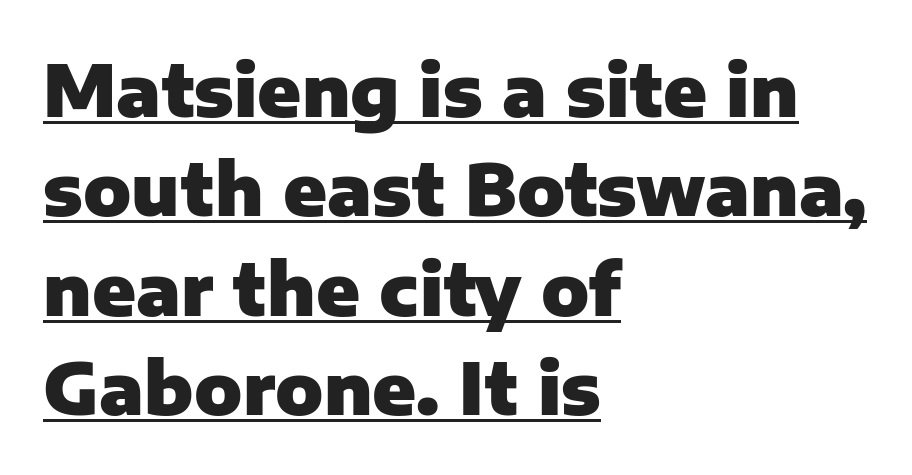
Q: Is the text bold? A: Yes.
Q: Is the text italic (slanted)? A: No, it is upright.
Q: Is the typeface a serif or a sans-serif typeface? A: Sans-serif.
Q: Is the text underlined? A: Yes.
Q: How is the paragraph aligned? A: Left-aligned.
Q: Is the spacing between letters normal or unusually wide? A: Normal.
Q: Is the spacing between lines tight, normal or loose? A: Normal.
Q: Width (condensed, normal, or wide)? A: Normal.
Q: Stroke contrast? A: Low.
Q: x-height? A: Medium.
Q: Monospaced? A: No.
